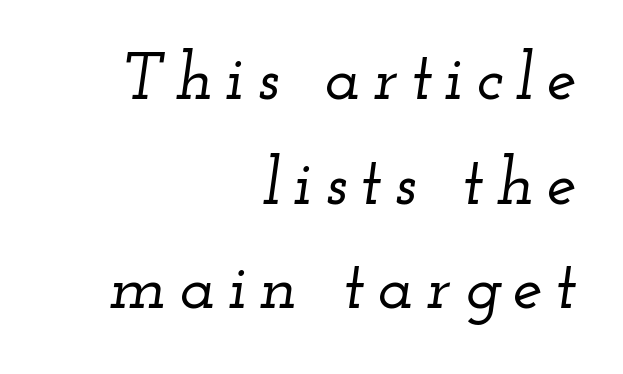
The image shows 67 px wide serif type, italic (leaning right); set right-aligned, normal line spacing (1.56x), not underlined; low stroke contrast and a small x-height.
